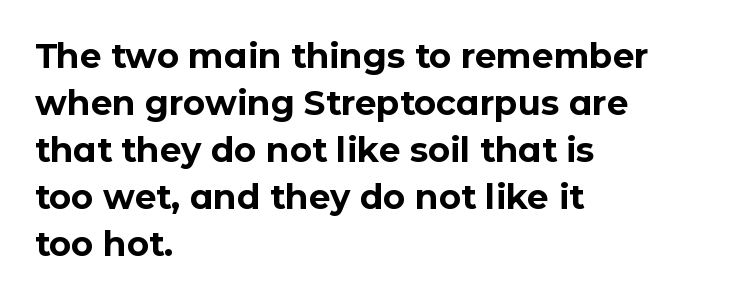
The image shows 34 px bold sans-serif type, upright; set left-aligned, normal line spacing (1.38x), normal letter spacing, not underlined; low stroke contrast and a medium x-height.
